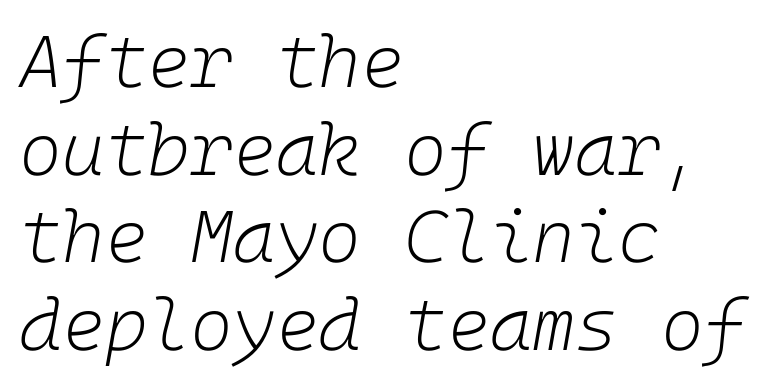
The image shows 73 px light type, italic (leaning right); set left-aligned, line spacing 1.2x, normal letter spacing, not underlined; low stroke contrast and a medium x-height.
